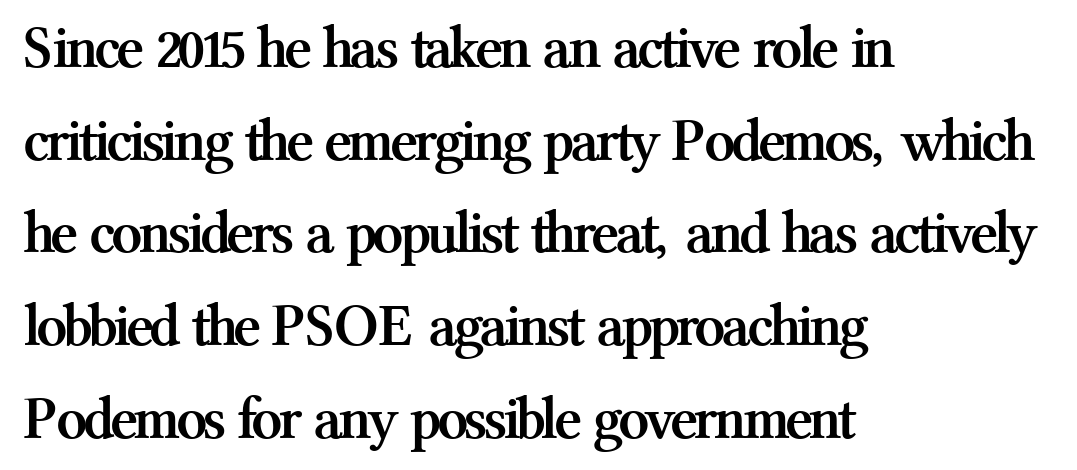
Each letter keeps its own natural width here, so spacing adapts to shape. This is heavy type, rendered in bold. The space between consecutive lines is moderate. This rendering employs a face with finishing strokes, i.e., a serif. Letter spacing: default. Ordinary non-slanted type is in use.
